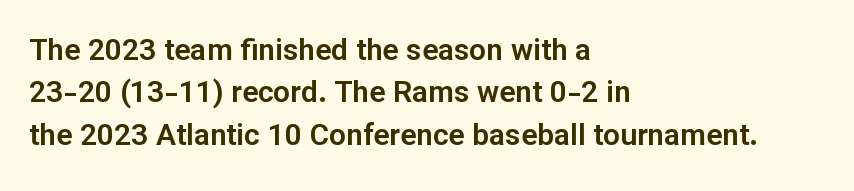
Q: Is the text italic (slanted)? A: No, it is upright.
Q: Is the typeface a serif or a sans-serif typeface? A: Sans-serif.
Q: Is the text underlined? A: No.
Q: How is the paragraph aligned? A: Left-aligned.
Q: Is the spacing between letters normal or unusually wide? A: Normal.
Q: Is the spacing between lines tight, normal or loose? A: Normal.
Q: Width (condensed, normal, or wide)? A: Normal.
Q: Stroke contrast? A: Low.
Q: x-height? A: Medium.
Q: Monospaced? A: No.
